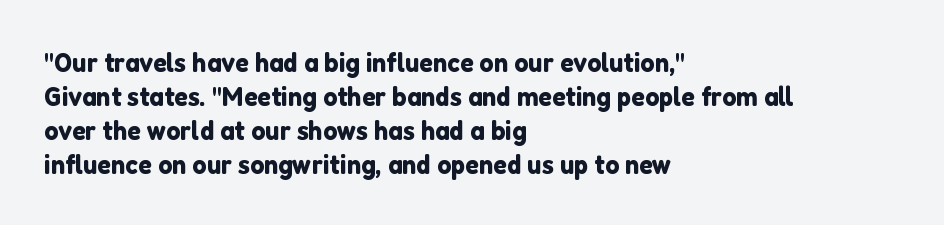
The paragraph has a hard left edge and a soft right edge. Unlike italic type, these characters show no tilt at all. The passage shown is typeset with a sans-serif family. These lines are rendered in a variable-pitch font. Only glyphs here, with clear space below each row. You could call the tracking neutral — neither tight nor loose.
